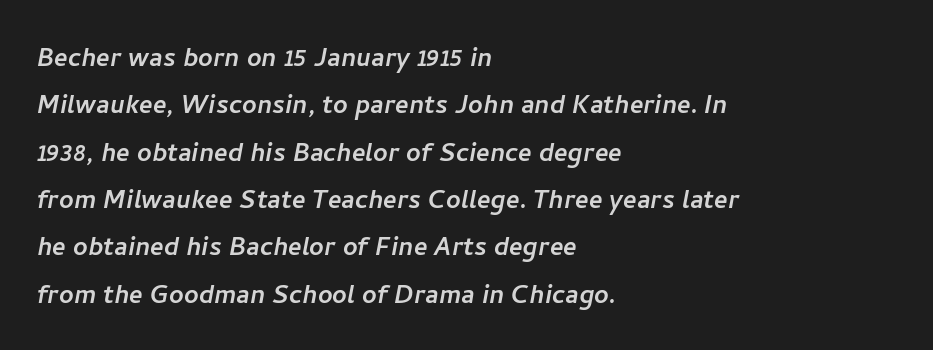
{"serif": "no", "width": "normal", "stroke_contrast": "low", "x_height": "medium", "monospaced": "no", "underline": "no", "align": "left", "line_spacing": "normal", "line_spacing_ratio": 1.48, "letter_spacing": "normal", "letter_spacing_em": 0.0, "glyph_px": 32}
